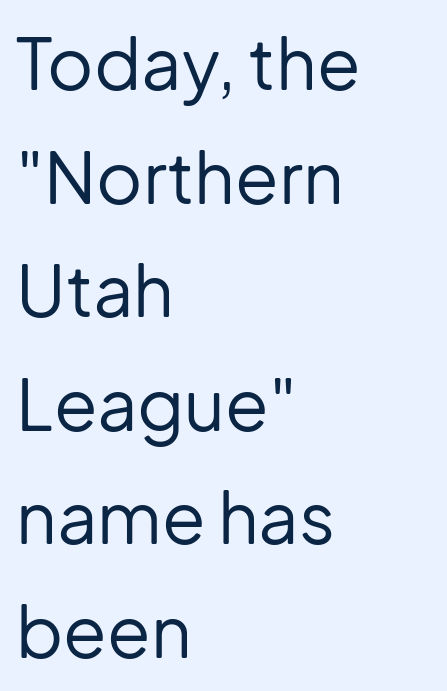
Stroke terminals: plain, sans-serif. The lettering stays uniformly vertical, giving the passage a roman look. Nobody touched the tracking dial on this one. The paragraph has a hard left edge and a soft right edge. Stroke mass is kept to a normal reading level or below.
